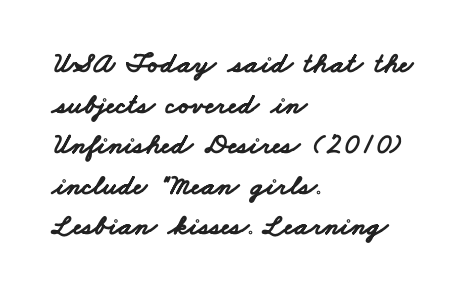
Q: Is the text bold? A: Yes.
Q: Is the typeface a serif or a sans-serif typeface? A: Sans-serif.
Q: Is the text underlined? A: No.
Q: How is the paragraph aligned? A: Left-aligned.
Q: Is the spacing between letters normal or unusually wide? A: Normal.
Q: Is the spacing between lines tight, normal or loose? A: Normal.
Q: Width (condensed, normal, or wide)? A: Wide.
Q: Stroke contrast? A: Low.
Q: x-height? A: Small.
Q: Monospaced? A: No.
